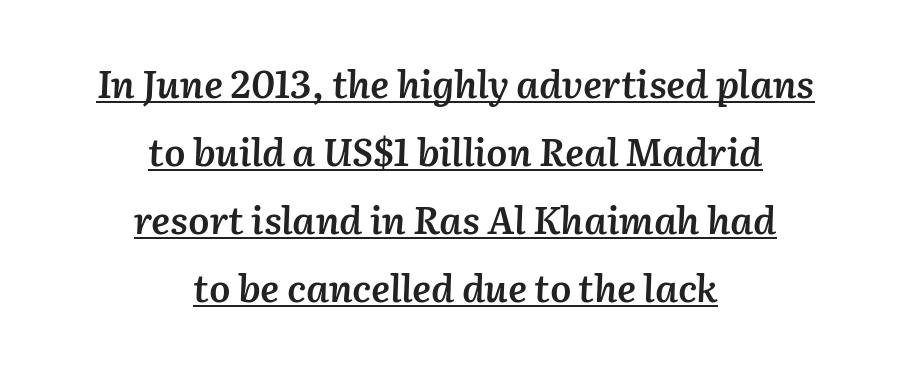
{"italic": "yes", "lean": "right", "slant_degrees": 2, "bold": "semi", "weight": "semibold", "width": "normal", "stroke_contrast": "medium", "x_height": "medium", "monospaced": "no", "underline": "yes", "align": "center", "line_spacing_ratio": 1.79, "letter_spacing": "normal", "letter_spacing_em": 0.0, "glyph_px": 38}
